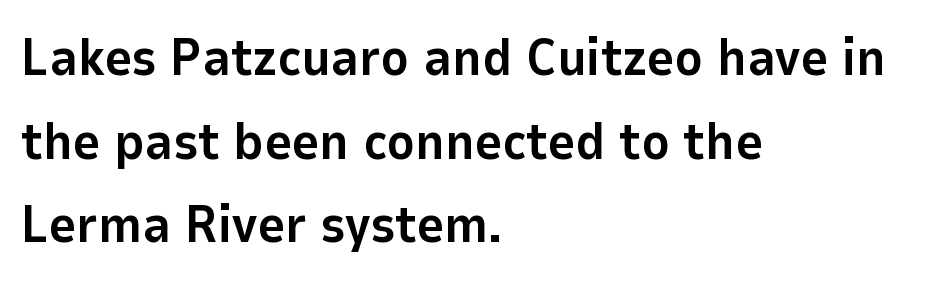
The image shows 53 px bold sans-serif type, upright; set left-aligned, normal line spacing (1.58x), normal letter spacing, not underlined; low stroke contrast and a medium x-height.
